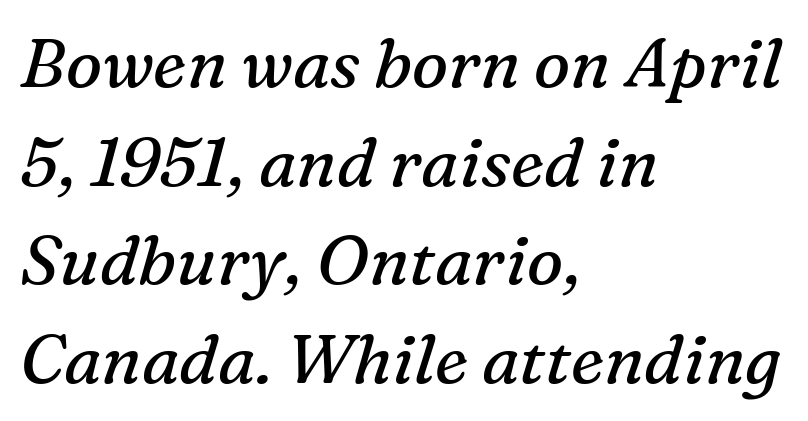
Q: Is the text bold? A: No.
Q: Is the text italic (slanted)? A: Yes, it leans right by about 16 degrees.
Q: Is the typeface a serif or a sans-serif typeface? A: Serif.
Q: Is the text underlined? A: No.
Q: How is the paragraph aligned? A: Left-aligned.
Q: Is the spacing between letters normal or unusually wide? A: Normal.
Q: Is the spacing between lines tight, normal or loose? A: Normal.
Q: Width (condensed, normal, or wide)? A: Normal.
Q: Stroke contrast? A: Medium.
Q: x-height? A: Medium.
Q: Monospaced? A: No.
